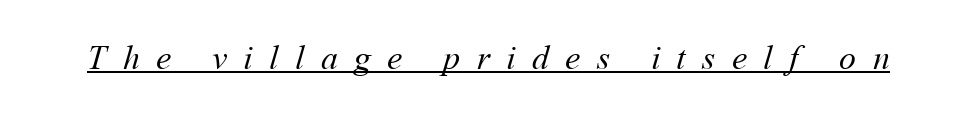
The image shows 34 px regular-weight type; set unusually wide letter spacing (+0.48 em), underlined; medium stroke contrast and a medium x-height.
